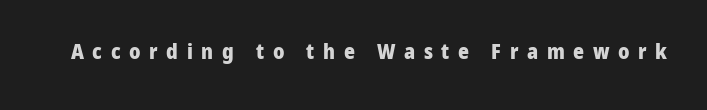
{"italic": "no", "bold": "yes", "underline": "no", "letter_spacing": "wide", "letter_spacing_em": 0.41, "glyph_px": 21}
